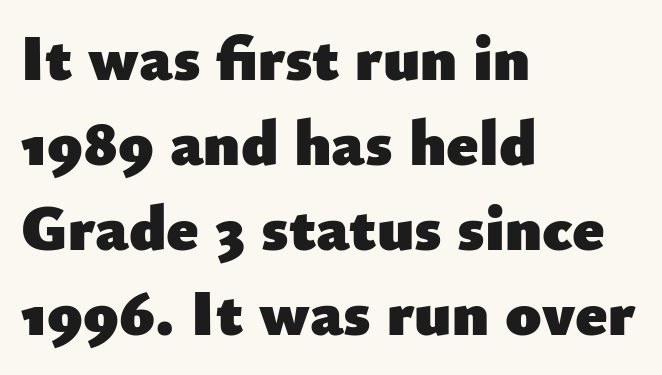
Q: Is the text bold? A: Yes.
Q: Is the text italic (slanted)? A: No, it is upright.
Q: Is the typeface a serif or a sans-serif typeface? A: Sans-serif.
Q: Is the text underlined? A: No.
Q: How is the paragraph aligned? A: Left-aligned.
Q: Is the spacing between letters normal or unusually wide? A: Normal.
Q: Is the spacing between lines tight, normal or loose? A: Normal.
Q: Width (condensed, normal, or wide)? A: Normal.
Q: Stroke contrast? A: Low.
Q: x-height? A: Small.
Q: Monospaced? A: No.
